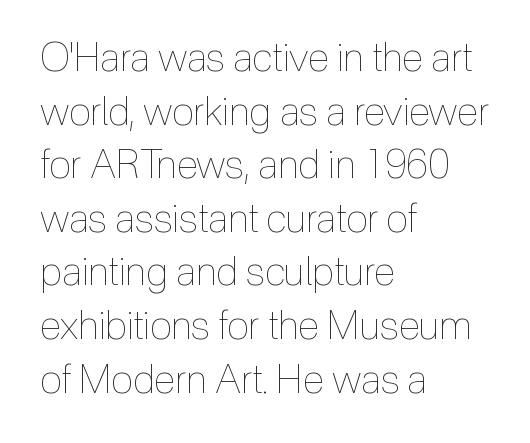
The axis of the letterforms is exactly vertical. Think of a printed novel: that variable character pitch is what you see here. Summary of weight: not heavy and not bold. How would I describe the line gaps? Plain and ordinary. Underline: absent. This sample uses plain, unmodified letter spacing.
